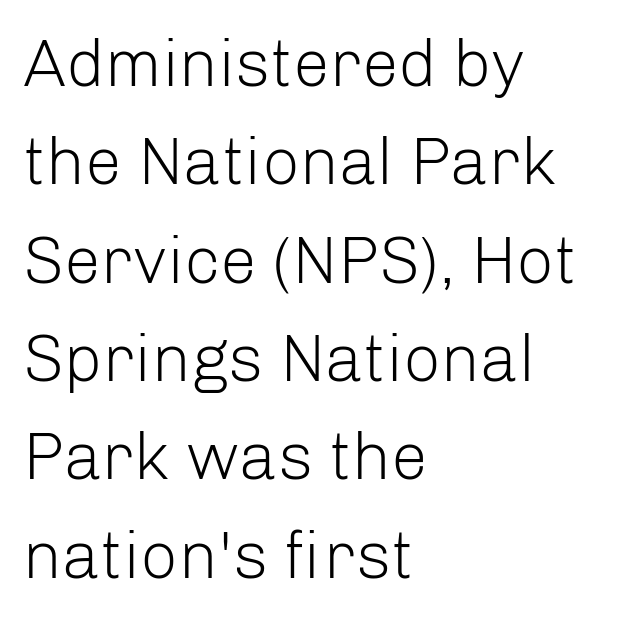
Q: Is the text bold? A: No.
Q: Is the text italic (slanted)? A: No, it is upright.
Q: Is the typeface a serif or a sans-serif typeface? A: Sans-serif.
Q: Is the text underlined? A: No.
Q: How is the paragraph aligned? A: Left-aligned.
Q: Is the spacing between letters normal or unusually wide? A: Normal.
Q: Is the spacing between lines tight, normal or loose? A: Normal.
Q: Width (condensed, normal, or wide)? A: Normal.
Q: Stroke contrast? A: Low.
Q: x-height? A: Medium.
Q: Monospaced? A: No.
